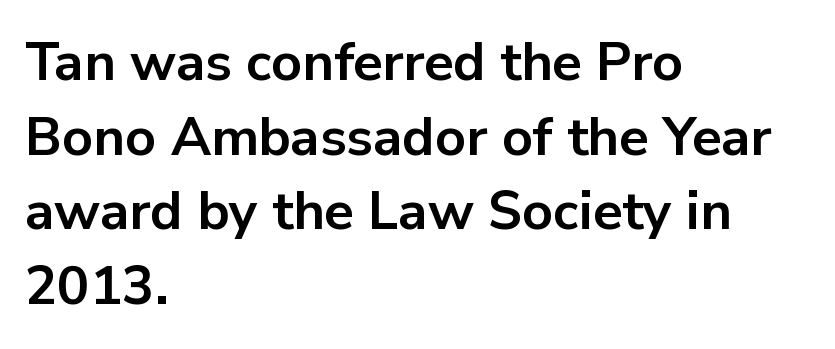
Q: Is the text bold? A: Yes.
Q: Is the text italic (slanted)? A: No, it is upright.
Q: Is the typeface a serif or a sans-serif typeface? A: Sans-serif.
Q: Is the text underlined? A: No.
Q: How is the paragraph aligned? A: Left-aligned.
Q: Is the spacing between letters normal or unusually wide? A: Normal.
Q: Is the spacing between lines tight, normal or loose? A: Normal.
Q: Width (condensed, normal, or wide)? A: Normal.
Q: Stroke contrast? A: Low.
Q: x-height? A: Medium.
Q: Monospaced? A: No.
